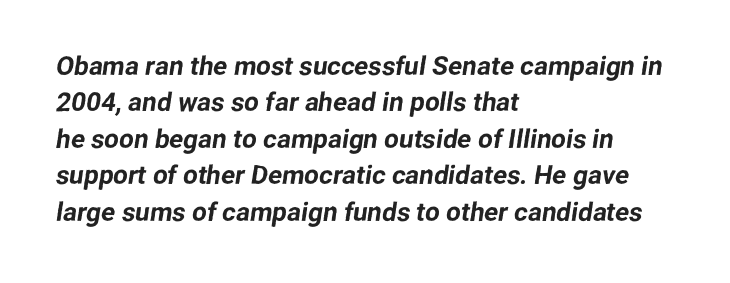
Descenders are the only things crossing below the line. The space between consecutive lines is moderate. Reading down the block, your eye returns to a fixed left position each line. Look at the tracking — it's just the regular setting, nothing added.
